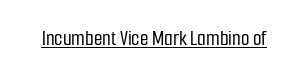
The image shows 22 px text type, upright; set normal letter spacing, underlined.
